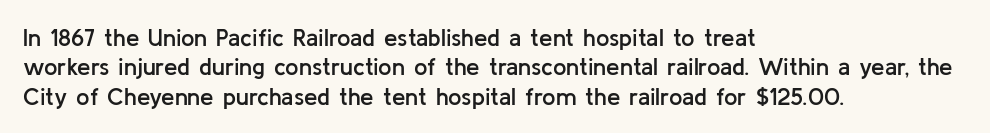
{"italic": "no", "bold": "semi", "underline": "no", "align": "left", "line_spacing_ratio": 1.22, "letter_spacing": "normal", "letter_spacing_em": 0.0, "glyph_px": 24}
